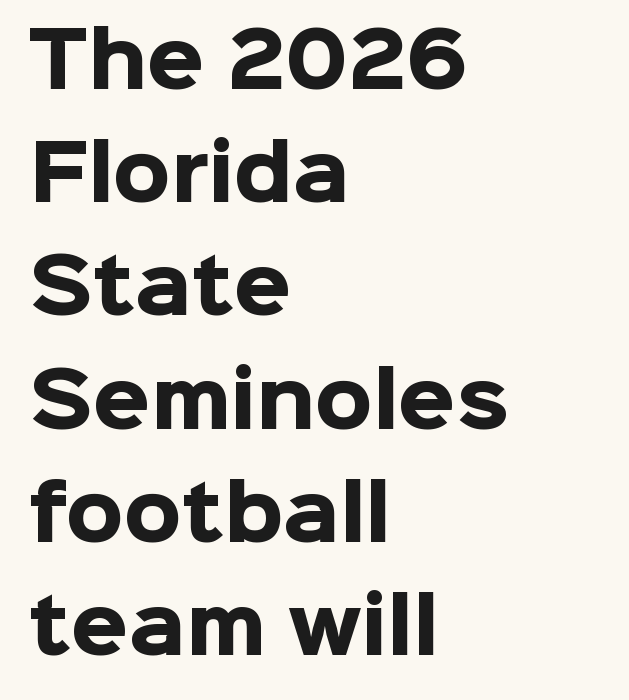
{"serif": "no", "italic": "no", "bold": "yes", "weight": "heavy", "width": "normal", "stroke_contrast": "low", "x_height": "medium", "monospaced": "no", "underline": "no", "align": "left", "line_spacing": "normal", "line_spacing_ratio": 1.53, "letter_spacing": "normal", "letter_spacing_em": 0.0, "glyph_px": 74}
